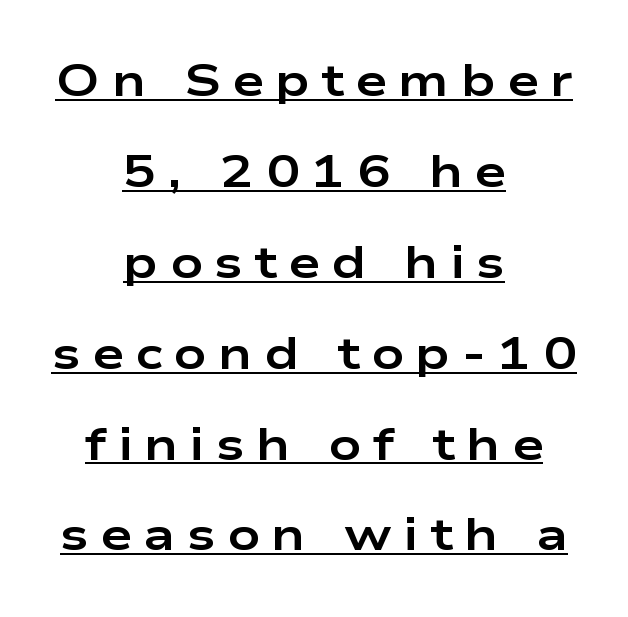
{"serif": "no", "italic": "no", "bold": "yes", "weight": "bold", "width": "wide", "stroke_contrast": "low", "x_height": "medium", "monospaced": "no", "underline": "yes", "align": "center", "line_spacing": "loose", "line_spacing_ratio": 2.02, "letter_spacing": "wide", "letter_spacing_em": 0.26, "glyph_px": 45}
